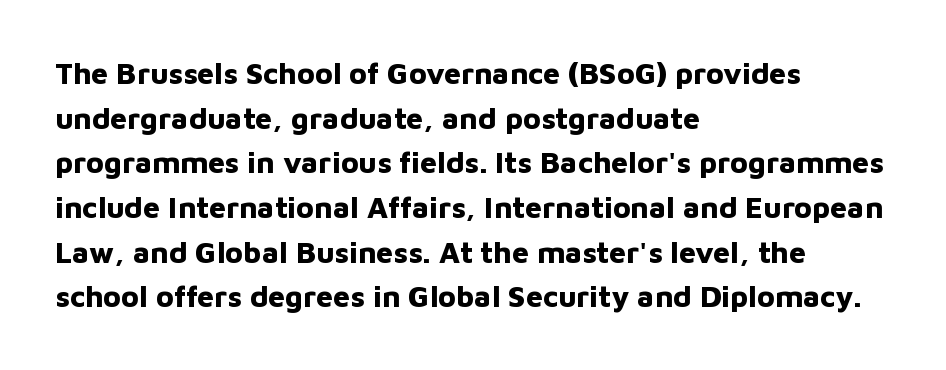
{"serif": "no", "italic": "no", "bold": "yes", "weight": "bold", "width": "normal", "stroke_contrast": "low", "x_height": "medium", "monospaced": "no", "underline": "no", "align": "left", "line_spacing": "normal", "line_spacing_ratio": 1.49, "letter_spacing": "normal", "letter_spacing_em": 0.0, "glyph_px": 30}
